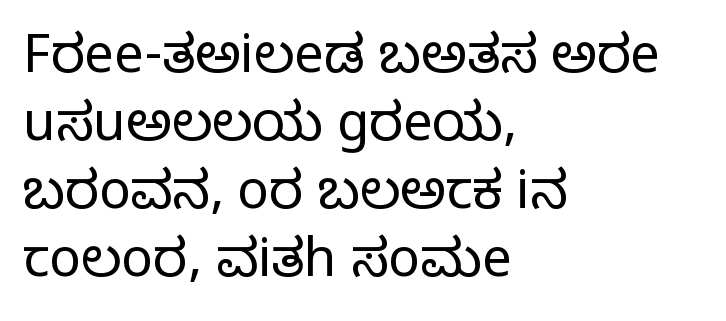
Q: Is the text bold? A: No.
Q: Is the text italic (slanted)? A: No, it is upright.
Q: Is the typeface a serif or a sans-serif typeface? A: Serif.
Q: Is the text underlined? A: No.
Q: How is the paragraph aligned? A: Left-aligned.
Q: Is the spacing between letters normal or unusually wide? A: Normal.
Q: Is the spacing between lines tight, normal or loose? A: Normal.
Q: Width (condensed, normal, or wide)? A: Normal.
Q: Stroke contrast? A: Low.
Q: x-height? A: Large.
Q: Monospaced? A: No.
